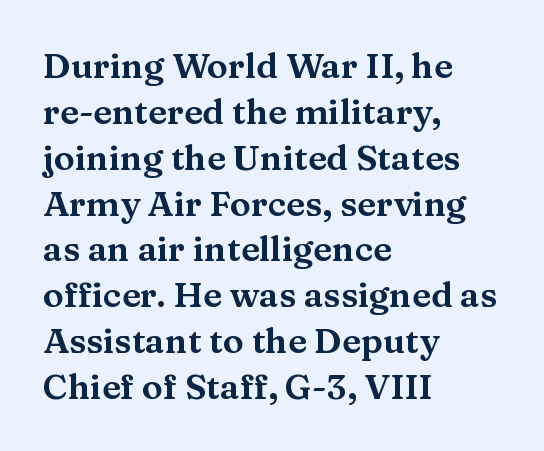
{"serif": "yes", "italic": "no", "width": "wide", "stroke_contrast": "medium", "x_height": "medium", "monospaced": "no", "underline": "no", "align": "left", "line_spacing": "normal", "line_spacing_ratio": 1.31, "letter_spacing": "normal", "letter_spacing_em": 0.0, "glyph_px": 35}
